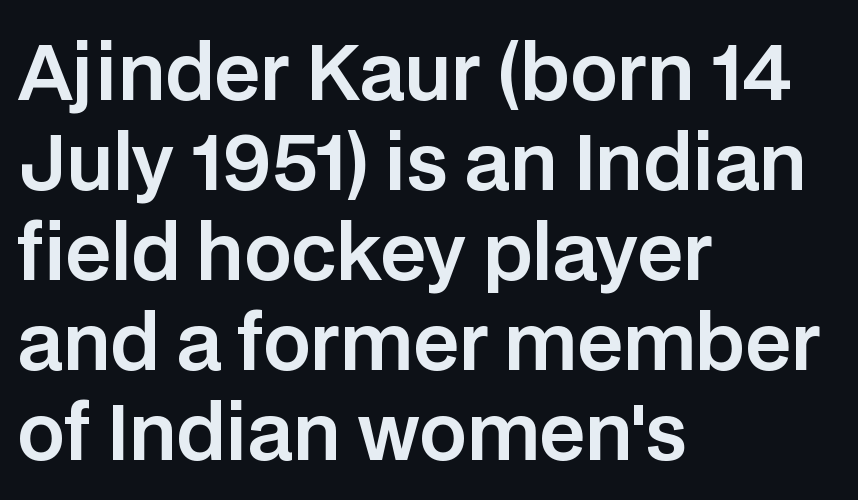
The image shows 75 px sans-serif type, upright; set left-aligned, line spacing 1.2x, normal letter spacing, not underlined; low stroke contrast and a large x-height.
